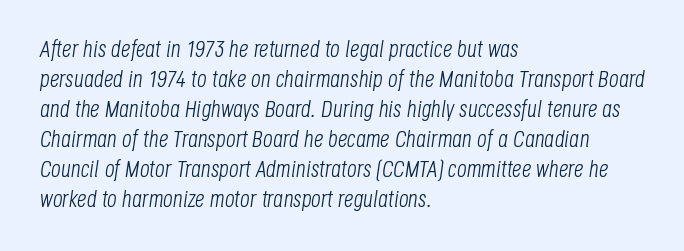
{"italic": "yes", "lean": "right", "slant_degrees": 8, "bold": "no", "underline": "no", "align": "left", "line_spacing": "normal", "line_spacing_ratio": 1.25, "letter_spacing": "normal", "letter_spacing_em": 0.0, "glyph_px": 24}
